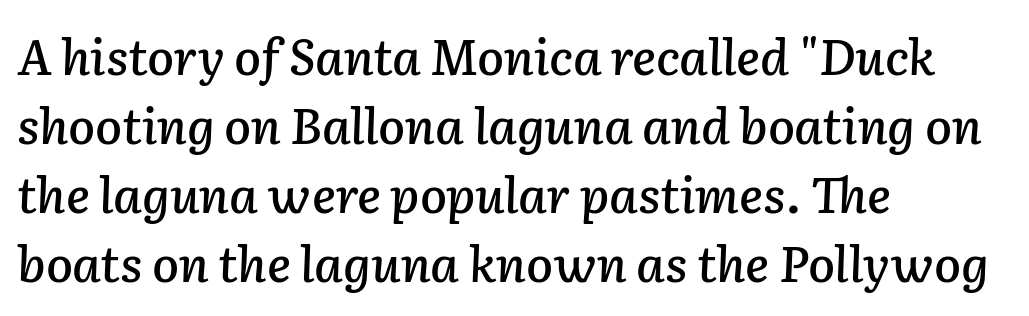
The image shows 49 px text type, italic (leaning right); set left-aligned, normal line spacing (1.41x), normal letter spacing, not underlined; low stroke contrast and a medium x-height.
